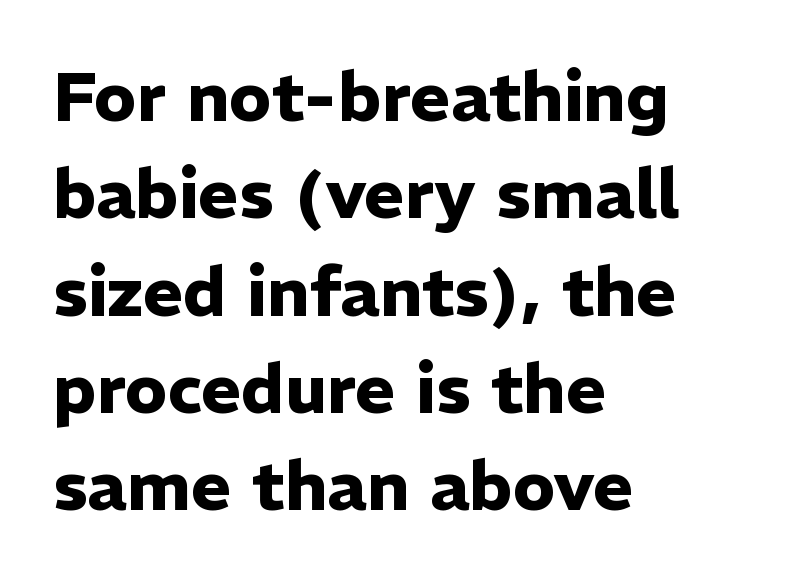
{"serif": "no", "italic": "no", "bold": "yes", "weight": "heavy", "width": "normal", "stroke_contrast": "low", "x_height": "medium", "monospaced": "no", "underline": "no", "align": "left", "line_spacing": "normal", "line_spacing_ratio": 1.41, "letter_spacing": "normal", "letter_spacing_em": 0.0, "glyph_px": 69}
